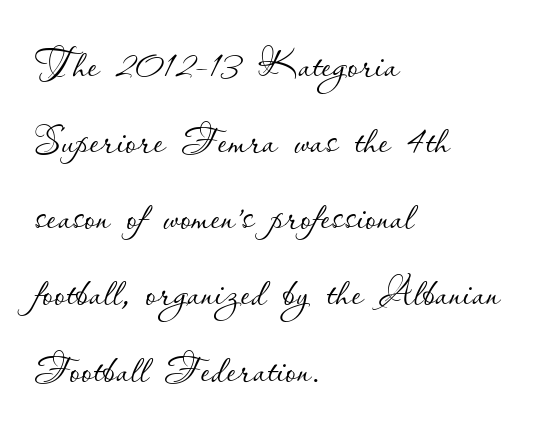
The image shows 54 px thin type; set left-aligned, normal line spacing (1.41x), normal letter spacing, not underlined; low stroke contrast and a small x-height.
